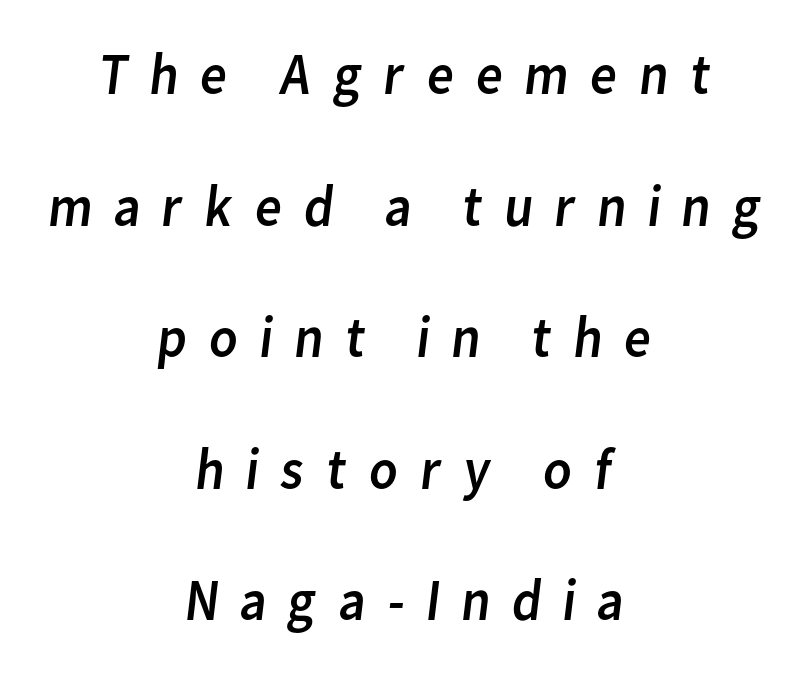
The image shows 59 px regular-weight sans-serif type; set centered, loose line spacing (2.23x), unusually wide letter spacing (+0.33 em), not underlined; low stroke contrast and a medium x-height.
